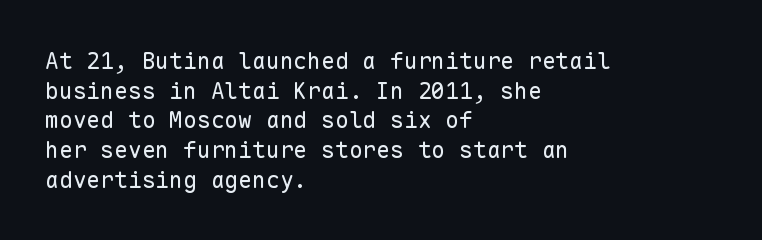
{"italic": "no", "bold": "no", "underline": "no", "align": "left", "line_spacing": "normal", "line_spacing_ratio": 1.29, "letter_spacing": "normal", "letter_spacing_em": 0.0, "glyph_px": 23}
